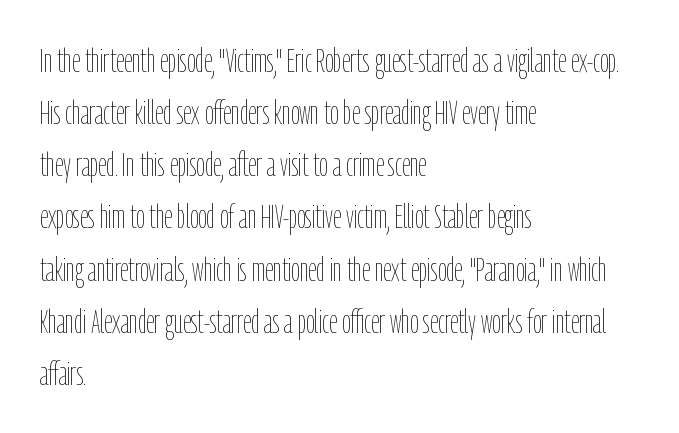
Tracking here is standard; glyphs follow each other at the usual distance. A normal amount of white space separates one row of letters from the next. Teacher's note: observe the even left margin — that is flush-left alignment. A clean baseline with only descenders dipping below it. Every character sits straight up, as roman type does. Note the varied advance widths — an 'i' is clearly narrower than an 'm'.
